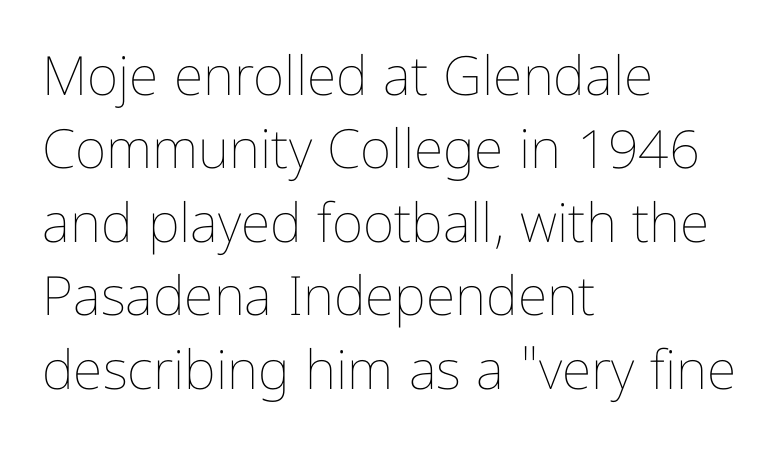
{"italic": "no", "bold": "no", "weight": "thin", "width": "condensed", "stroke_contrast": "low", "x_height": "medium", "monospaced": "no", "underline": "no", "align": "left", "line_spacing": "normal", "line_spacing_ratio": 1.36, "letter_spacing": "normal", "letter_spacing_em": 0.0, "glyph_px": 54}
